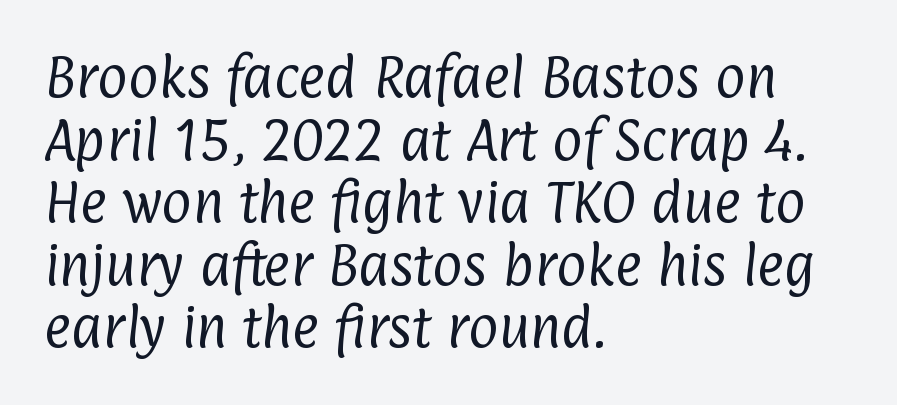
No extra tracking has been applied to these lines. Typeset ragged right — the left edge is the straight one. You could not count columns in this text — the font is proportionally spaced. Nothing heavy about these letters — not bold at all.
